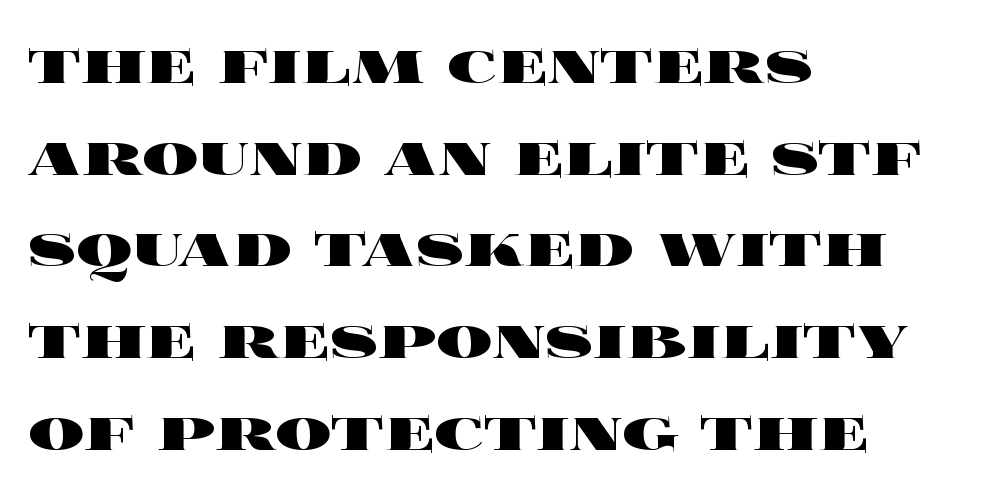
{"italic": "no", "bold": "yes", "weight": "heavy", "width": "wide", "x_height": "large", "monospaced": "no", "underline": "no", "align": "left", "line_spacing": "normal", "line_spacing_ratio": 1.31, "letter_spacing": "normal", "letter_spacing_em": 0.0, "glyph_px": 70}
